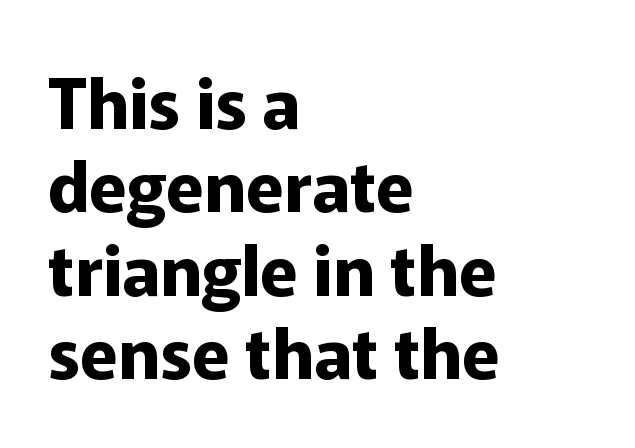
Unmarked baselines from the first word to the last. The paragraph has a hard left edge and a soft right edge. Between one letter and the next there's only the usual sliver of space. Here the designer chose a conventional face with non-uniform glyph widths. Strong, thick strokes mark this as bold type. Typographically, this falls in the sans-serif category.
